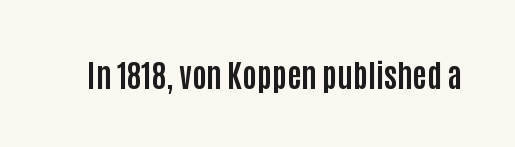
{"serif": "no", "italic": "no", "bold": "yes", "weight": "bold", "width": "condensed", "stroke_contrast": "low", "x_height": "large", "monospaced": "no", "underline": "no", "letter_spacing": "normal", "letter_spacing_em": 0.0, "glyph_px": 31}
